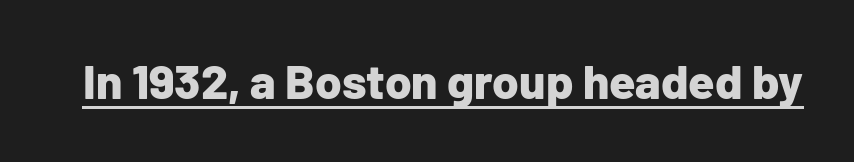
Q: Is the text bold? A: Yes.
Q: Is the text italic (slanted)? A: No, it is upright.
Q: Is the typeface a serif or a sans-serif typeface? A: Sans-serif.
Q: Is the text underlined? A: Yes.
Q: Is the spacing between letters normal or unusually wide? A: Normal.
Q: Width (condensed, normal, or wide)? A: Normal.
Q: Stroke contrast? A: Low.
Q: x-height? A: Medium.
Q: Monospaced? A: No.
